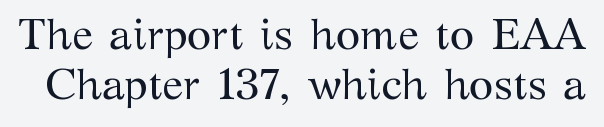
The image shows 44 px regular-weight serif type, upright; set tight line spacing (1.14x), normal letter spacing, not underlined; medium stroke contrast and a medium x-height.
